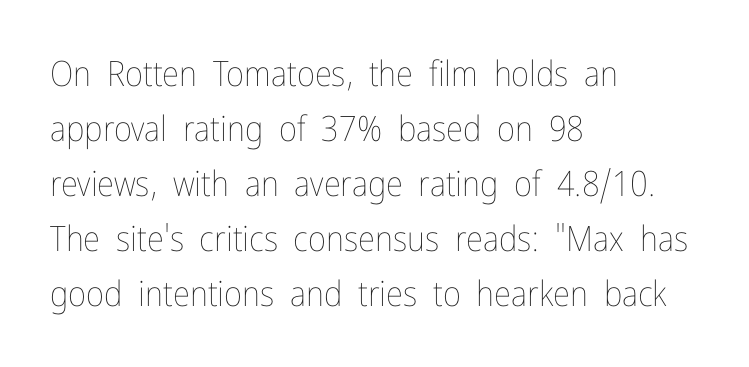
Q: Is the text bold? A: No.
Q: Is the text italic (slanted)? A: No, it is upright.
Q: Is the text underlined? A: No.
Q: How is the paragraph aligned? A: Left-aligned.
Q: Is the spacing between letters normal or unusually wide? A: Normal.
Q: Is the spacing between lines tight, normal or loose? A: Normal.
Q: Width (condensed, normal, or wide)? A: Condensed.
Q: Stroke contrast? A: Low.
Q: x-height? A: Medium.
Q: Monospaced? A: No.
